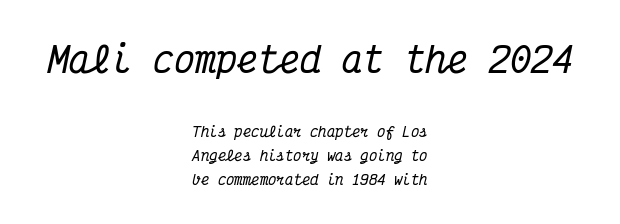
{"serif": "yes", "italic": "yes", "lean": "right", "slant_degrees": 12, "width": "condensed", "stroke_contrast": "medium", "x_height": "medium", "monospaced": "yes", "underline": "no", "align": "center", "line_spacing": "normal", "line_spacing_ratio": 1.7, "letter_spacing": "normal", "letter_spacing_em": 0.0, "larger_block": "first", "size_ratio": 2.5, "glyph_px": 35}
